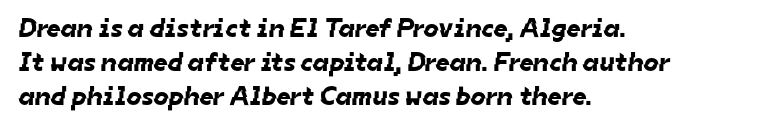
These lines keep a tight, regular rhythm from letter to letter. Notice how descenders clear the ascenders below comfortably — that's standard leading. Clear beneath every line of the passage. Compared with a centered layout, this one pins lines to the left instead.
